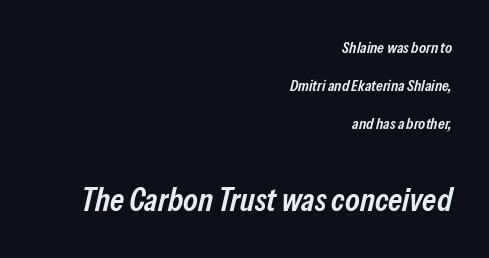
Q: Is the text bold? A: Semi-bold.
Q: Is the text italic (slanted)? A: Yes, it leans right by about 13 degrees.
Q: Is the text underlined? A: No.
Q: How is the paragraph aligned? A: Right-aligned.
Q: Is the spacing between letters normal or unusually wide? A: Normal.
Q: Is the spacing between lines tight, normal or loose? A: Loose.
Q: Which block of text is set in a larger size, the first (top) or the second (bottom)? A: The second (bottom) one.
Q: Width (condensed, normal, or wide)? A: Condensed.
Q: Stroke contrast? A: Low.
Q: x-height? A: Medium.
Q: Monospaced? A: No.
